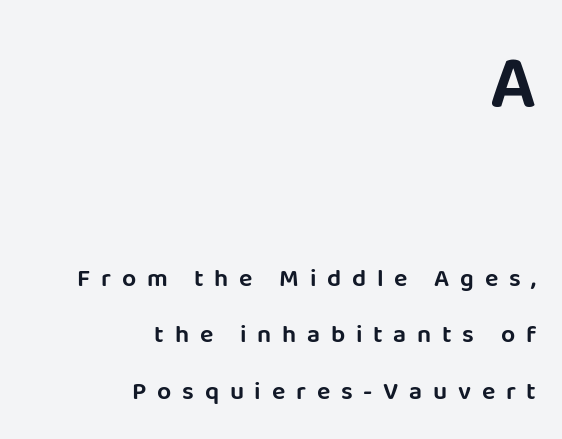
{"serif": "no", "italic": "no", "width": "normal", "stroke_contrast": "low", "x_height": "large", "monospaced": "no", "underline": "no", "align": "right", "line_spacing": "loose", "line_spacing_ratio": 2.26, "letter_spacing": "wide", "letter_spacing_em": 0.43, "larger_block": "first", "size_ratio": 3.04, "glyph_px": 76}
